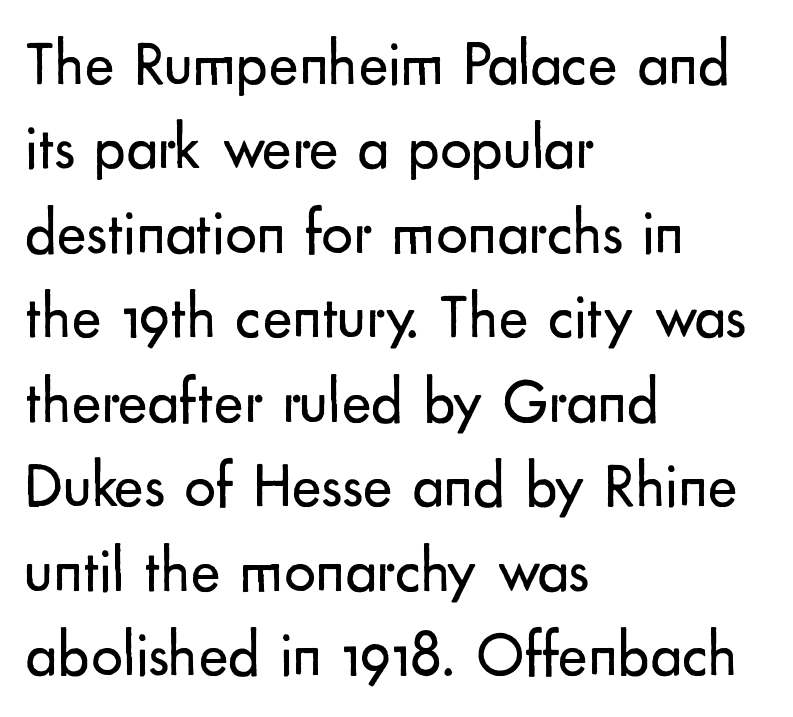
The image shows 63 px regular-weight sans-serif type, upright; set left-aligned, normal line spacing (1.34x), normal letter spacing, not underlined; low stroke contrast and a small x-height.
